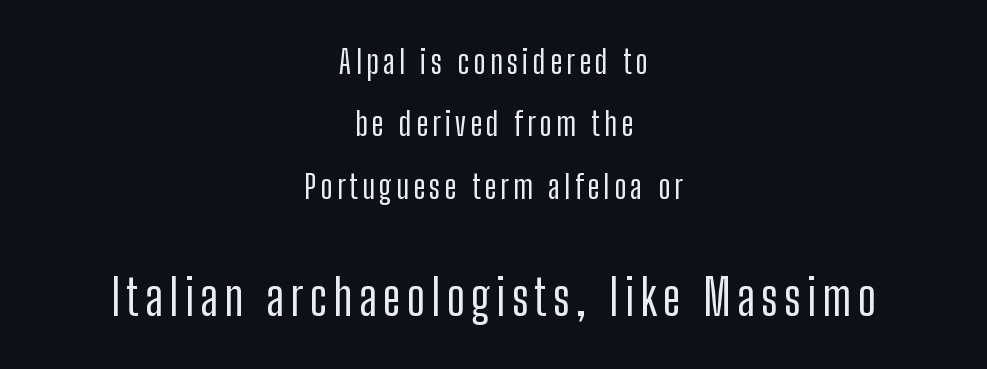
Q: Is the text italic (slanted)? A: No, it is upright.
Q: Is the typeface a serif or a sans-serif typeface? A: Sans-serif.
Q: Is the text underlined? A: No.
Q: How is the paragraph aligned? A: Centered.
Q: Which block of text is set in a larger size, the first (top) or the second (bottom)? A: The second (bottom) one.
Q: Width (condensed, normal, or wide)? A: Condensed.
Q: Stroke contrast? A: Low.
Q: x-height? A: Medium.
Q: Monospaced? A: No.
